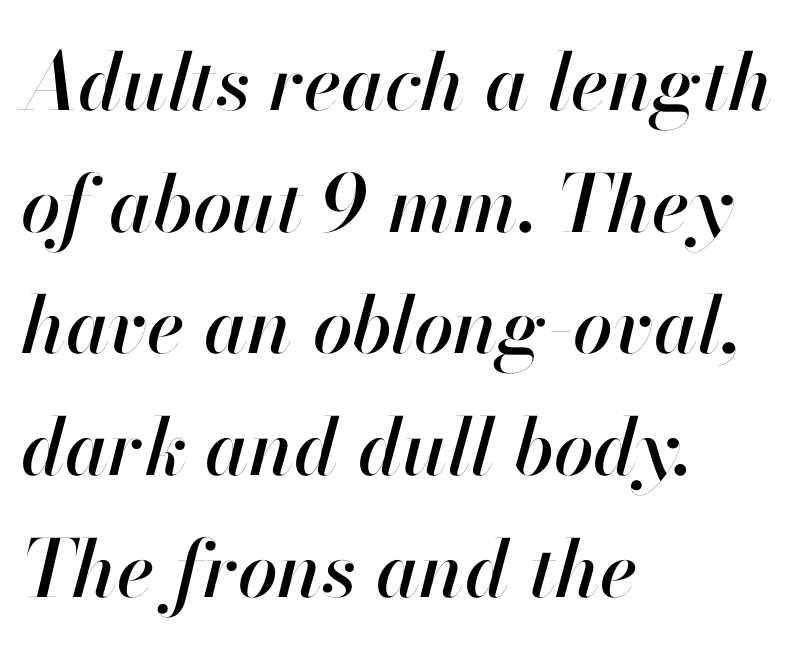
The image shows 79 px text type, italic (leaning right); set left-aligned, normal line spacing (1.54x), normal letter spacing, not underlined; high stroke contrast and a small x-height.
